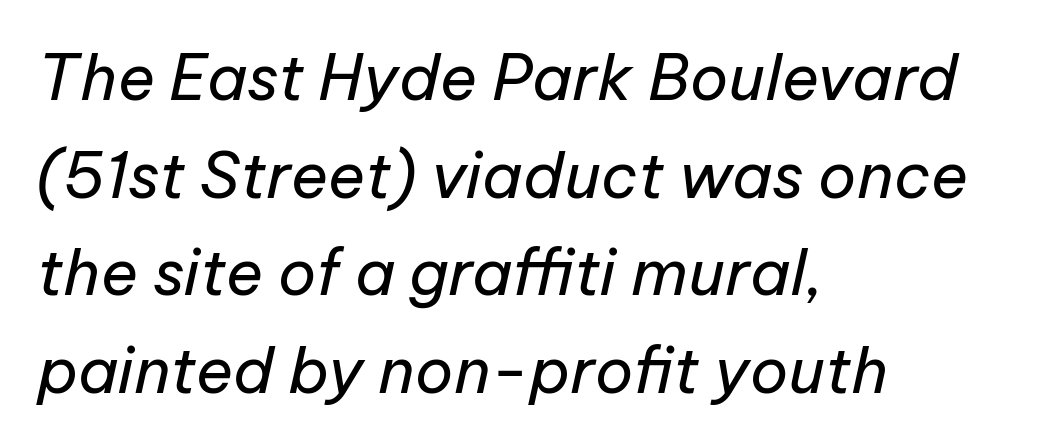
This sample keeps an unexceptional amount of space between lines. Is this a heavy cut? Hardly; it is regular or lighter. Horizontal alignment here is leftward, the default for most running prose. Looks like regular typesetting: each glyph gets only the width it needs. Check the space under the baseline: it is left empty. The face used here has a pronounced slope to its letters.
